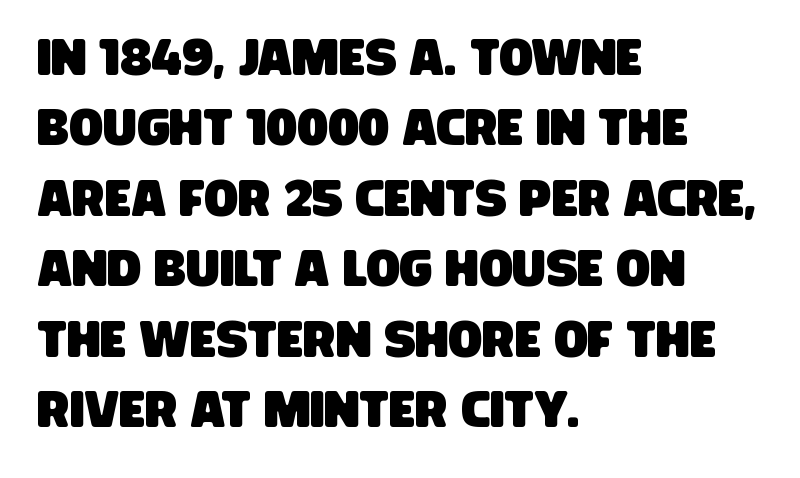
{"serif": "no", "width": "condensed", "stroke_contrast": "low", "x_height": "large", "monospaced": "no", "underline": "no", "align": "left", "line_spacing": "normal", "line_spacing_ratio": 1.41, "letter_spacing": "normal", "letter_spacing_em": 0.0, "glyph_px": 50}
